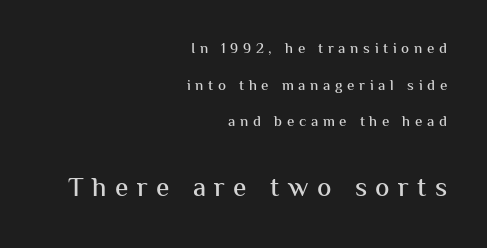
Successive baselines arrive slowly, with a big drop between each. The letters stand straight up with perfectly vertical stems. Descenders are the only things crossing below the line. Honestly, the letter spacing is so wide it's the main thing you notice. Small over large — that's the arrangement of the two blocks here. Is the block centered? No — it sits flush against the right margin.
